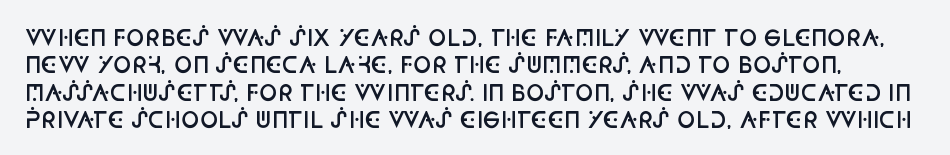
Between one letter and the next there's only the usual sliver of space. Notice how the stems are strictly vertical — no italics here. Has an underline been added? It has not. A fair bit of extra ink — the face is semibold, not bold.
